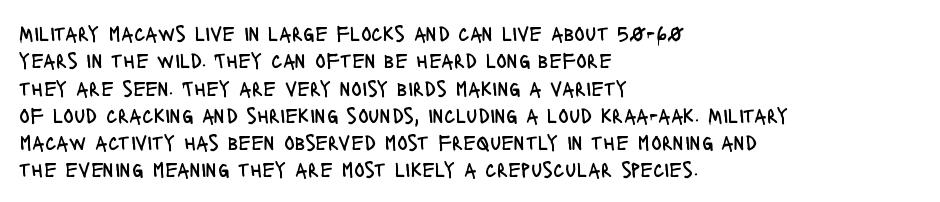
{"italic": "no", "bold": "no", "underline": "no", "align": "left", "line_spacing_ratio": 1.24, "letter_spacing": "normal", "letter_spacing_em": 0.0, "glyph_px": 22}
